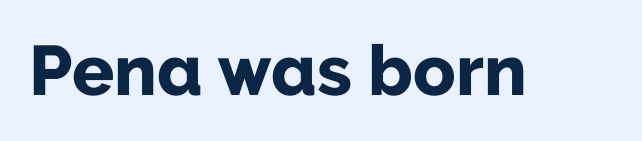
Q: Is the text bold? A: Yes.
Q: Is the text italic (slanted)? A: No, it is upright.
Q: Is the typeface a serif or a sans-serif typeface? A: Sans-serif.
Q: Is the text underlined? A: No.
Q: Is the spacing between letters normal or unusually wide? A: Normal.
Q: Width (condensed, normal, or wide)? A: Normal.
Q: Stroke contrast? A: Low.
Q: x-height? A: Medium.
Q: Monospaced? A: No.
